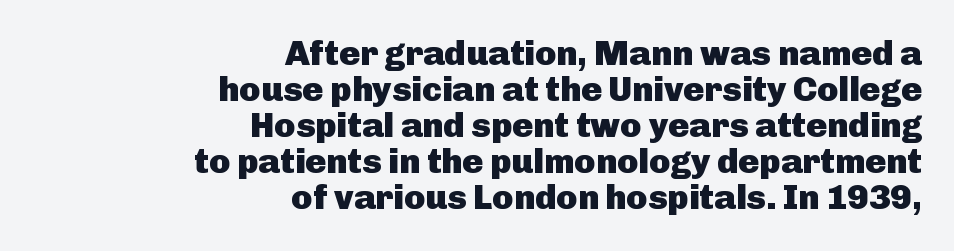
{"serif": "no", "italic": "no", "bold": "yes", "weight": "heavy", "width": "normal", "stroke_contrast": "low", "x_height": "medium", "monospaced": "no", "underline": "no", "align": "right", "line_spacing": "tight", "line_spacing_ratio": 1.03, "letter_spacing": "normal", "letter_spacing_em": 0.0, "glyph_px": 35}
